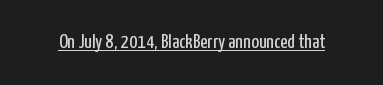
Q: Is the text bold? A: No.
Q: Is the text italic (slanted)? A: No, it is upright.
Q: Is the text underlined? A: Yes.
Q: Is the spacing between letters normal or unusually wide? A: Normal.
